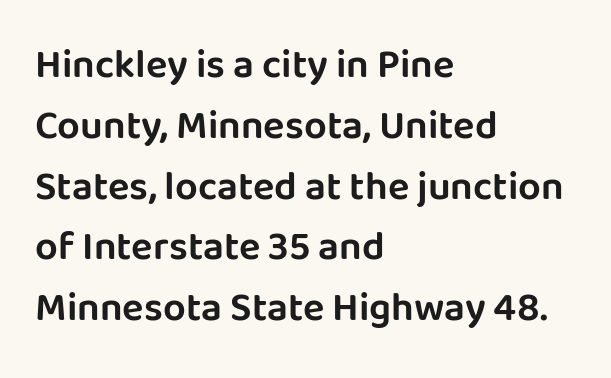
Beneath every word, the page is bare. Do the characters align in a grid? No, the font is proportional. A roman cut, with each character standing at attention. Look at the tracking — it's just the regular setting, nothing added.
